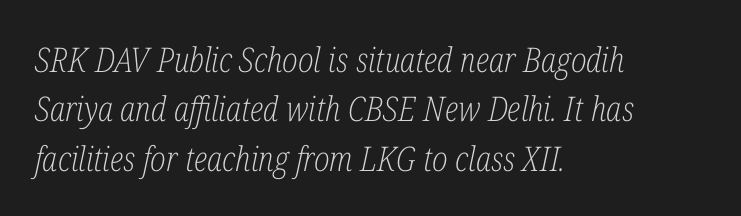
The image shows 34 px light, condensed serif type, italic (leaning right); set left-aligned, normal line spacing (1.45x), normal letter spacing, not underlined; low stroke contrast and a medium x-height.
